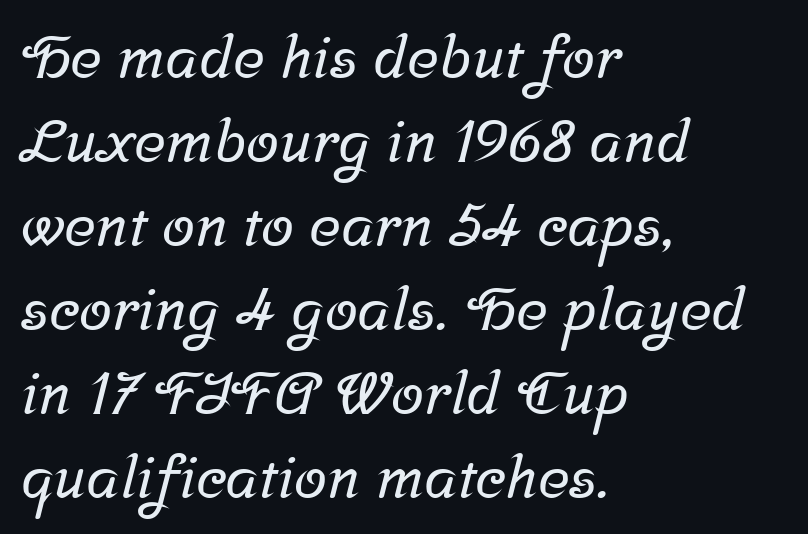
{"width": "normal", "stroke_contrast": "low", "x_height": "medium", "monospaced": "no", "underline": "no", "align": "left", "line_spacing": "normal", "line_spacing_ratio": 1.4, "letter_spacing": "normal", "letter_spacing_em": 0.0, "glyph_px": 60}
